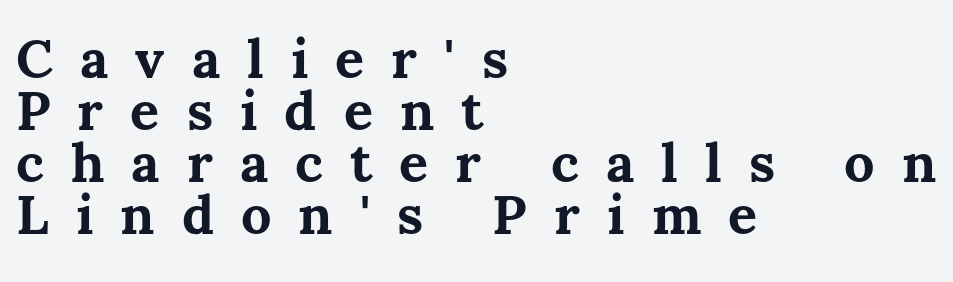
Decoration check: the copy has no underline. Typeset ragged right — the left edge is the straight one. A typesetter would call this proportional, since set widths differ per character. Observe the wide spacing: letters keep a clear distance from each other. Notice how descenders almost collide with the ascenders below — that's tight leading.
